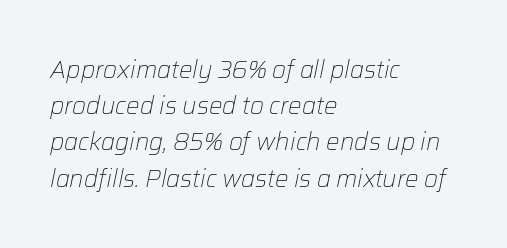
Q: Is the text bold? A: No.
Q: Is the text italic (slanted)? A: Yes, it leans right by about 12 degrees.
Q: Is the text underlined? A: No.
Q: How is the paragraph aligned? A: Left-aligned.
Q: Is the spacing between letters normal or unusually wide? A: Normal.
Q: Is the spacing between lines tight, normal or loose? A: Normal.
